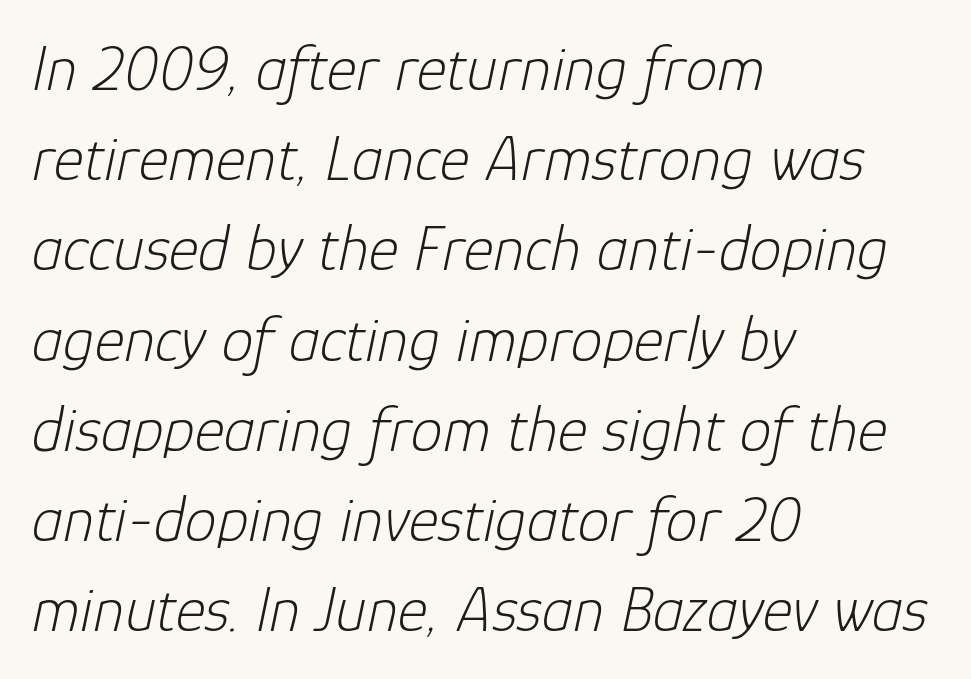
Q: Is the text bold? A: No.
Q: Is the text italic (slanted)? A: Yes, it leans right by about 12 degrees.
Q: Is the text underlined? A: No.
Q: How is the paragraph aligned? A: Left-aligned.
Q: Is the spacing between letters normal or unusually wide? A: Normal.
Q: Is the spacing between lines tight, normal or loose? A: Normal.
Q: Width (condensed, normal, or wide)? A: Normal.
Q: Stroke contrast? A: Low.
Q: x-height? A: Medium.
Q: Monospaced? A: No.
